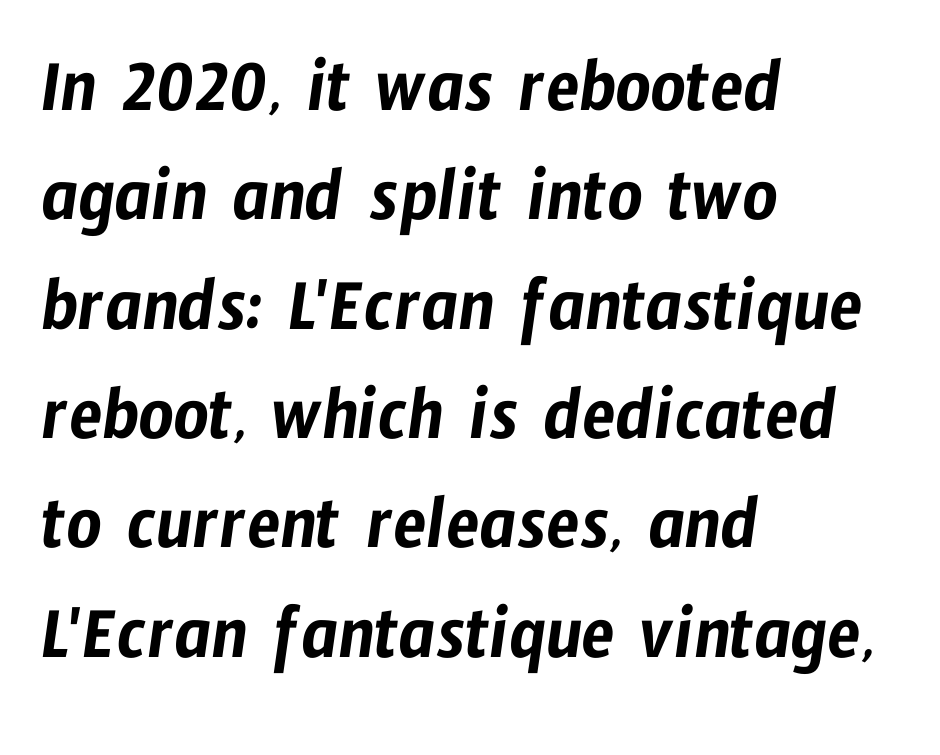
{"serif": "no", "width": "condensed", "stroke_contrast": "low", "x_height": "medium", "monospaced": "no", "underline": "no", "align": "left", "line_spacing": "normal", "line_spacing_ratio": 1.42, "letter_spacing": "normal", "letter_spacing_em": 0.0, "glyph_px": 77}
